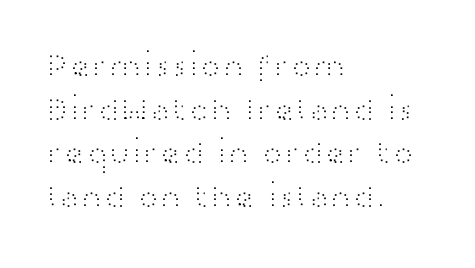
{"serif": "no", "italic": "no", "bold": "no", "weight": "light", "width": "wide", "stroke_contrast": "high", "x_height": "medium", "monospaced": "no", "underline": "no", "align": "left", "line_spacing": "normal", "line_spacing_ratio": 1.28, "letter_spacing": "normal", "letter_spacing_em": 0.0, "glyph_px": 34}
